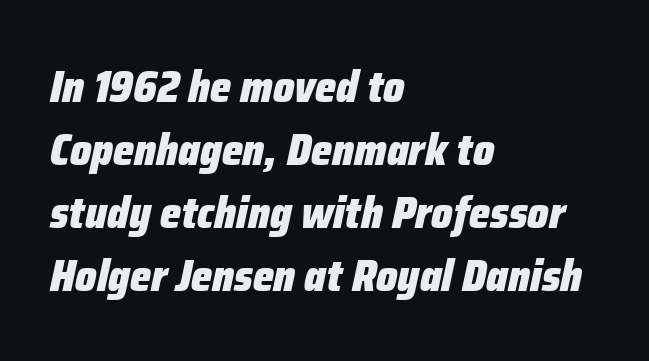
As a designer I'd log this as weight 700, bold. The rendering uses a moderate line-height, typical for paragraphs. Designer's note — italics engaged. A bare baseline throughout the passage. Note the varied advance widths — an 'i' is clearly narrower than an 'm'. Line beginnings align vertically; line endings do not.
